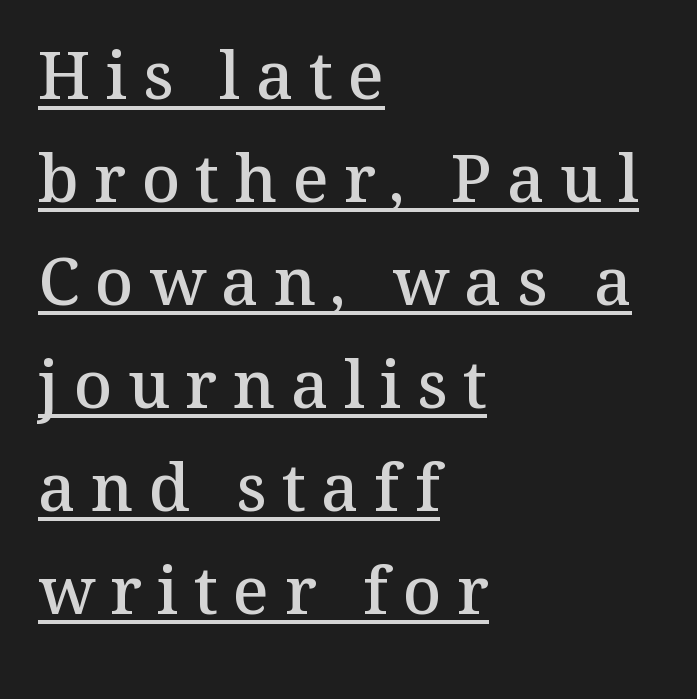
Q: Is the text bold? A: Semi-bold.
Q: Is the text italic (slanted)? A: No, it is upright.
Q: Is the typeface a serif or a sans-serif typeface? A: Serif.
Q: Is the text underlined? A: Yes.
Q: How is the paragraph aligned? A: Left-aligned.
Q: Is the spacing between letters normal or unusually wide? A: Unusually wide.
Q: Is the spacing between lines tight, normal or loose? A: Normal.
Q: Width (condensed, normal, or wide)? A: Normal.
Q: Stroke contrast? A: Medium.
Q: x-height? A: Medium.
Q: Monospaced? A: No.
